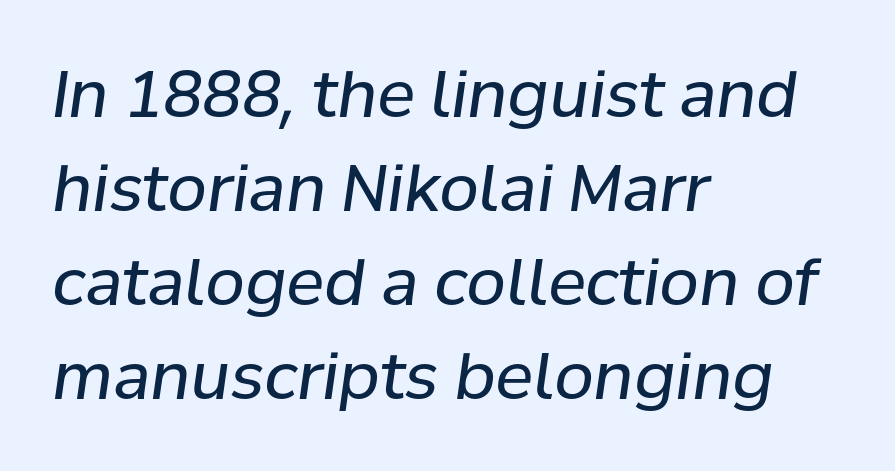
Q: Is the text bold? A: No.
Q: Is the text italic (slanted)? A: Yes, it leans right by about 8 degrees.
Q: Is the text underlined? A: No.
Q: How is the paragraph aligned? A: Left-aligned.
Q: Is the spacing between letters normal or unusually wide? A: Normal.
Q: Is the spacing between lines tight, normal or loose? A: Normal.
Q: Width (condensed, normal, or wide)? A: Normal.
Q: Stroke contrast? A: Low.
Q: x-height? A: Medium.
Q: Monospaced? A: No.
